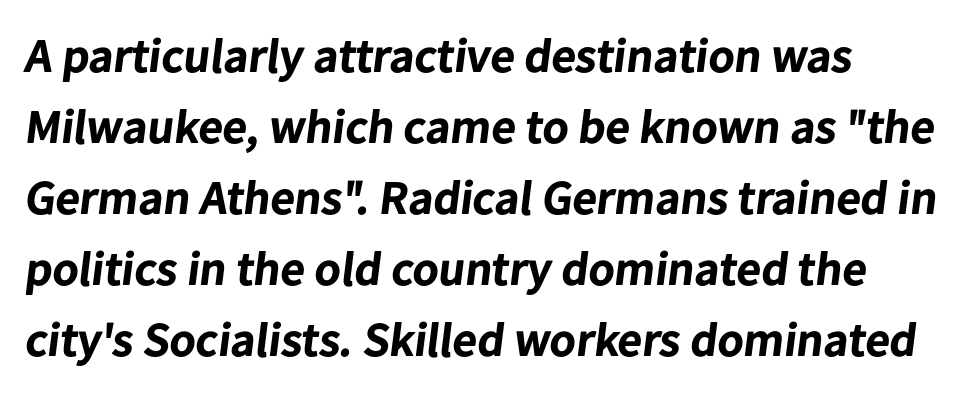
Beneath every word, the page is bare. Tracking value appears to be zero — textbook default spacing. A dark, heavy texture on the line: the type is bold. Each new line begins a customary step beneath the previous one. The rendering shows plain stroke endings on the letterforms — a sans-serif design.
